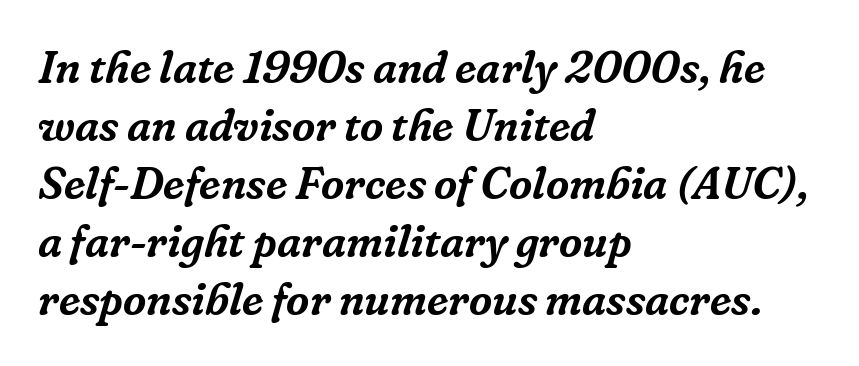
The image shows 45 px serif type, italic (leaning right); set left-aligned, normal line spacing (1.29x), normal letter spacing, not underlined; low stroke contrast and a medium x-height.
